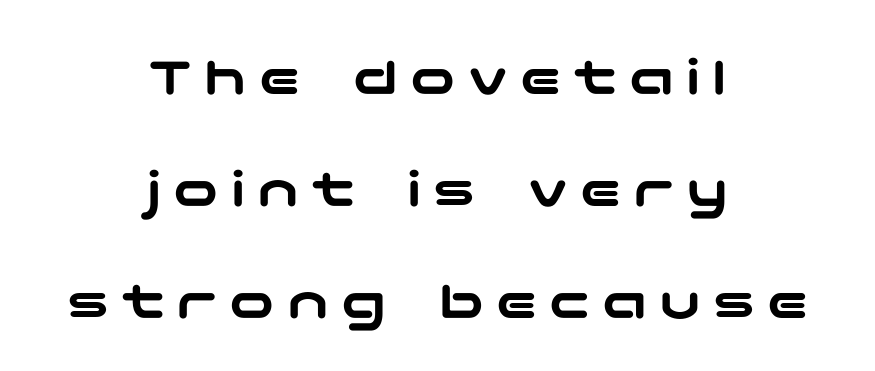
The image shows 56 px wide sans-serif type, upright; set centered, loose line spacing (2.0x), unusually wide letter spacing (+0.22 em), not underlined; low stroke contrast and a medium x-height.
